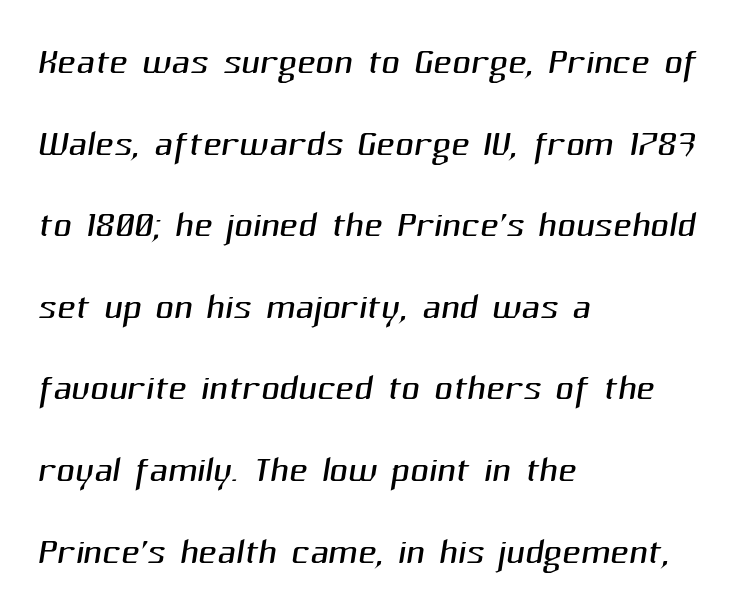
Q: Is the text bold? A: No.
Q: Is the typeface a serif or a sans-serif typeface? A: Sans-serif.
Q: Is the text underlined? A: No.
Q: How is the paragraph aligned? A: Left-aligned.
Q: Is the spacing between letters normal or unusually wide? A: Normal.
Q: Is the spacing between lines tight, normal or loose? A: Normal.
Q: Width (condensed, normal, or wide)? A: Normal.
Q: Stroke contrast? A: Medium.
Q: x-height? A: Medium.
Q: Monospaced? A: No.
